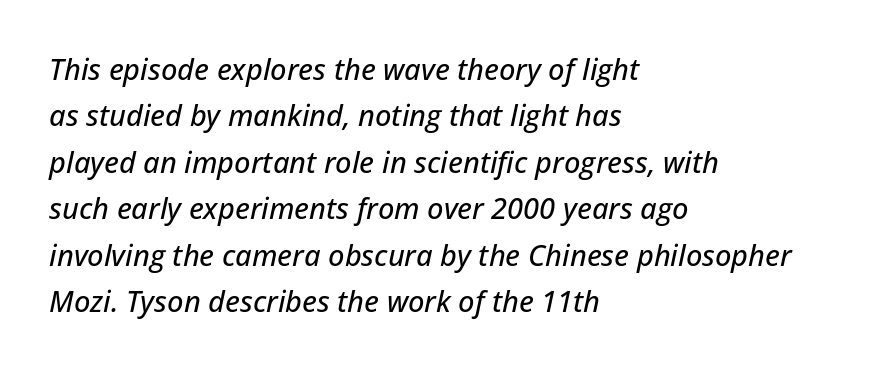
Q: Is the text italic (slanted)? A: Yes, it leans right by about 12 degrees.
Q: Is the text underlined? A: No.
Q: How is the paragraph aligned? A: Left-aligned.
Q: Is the spacing between letters normal or unusually wide? A: Normal.
Q: Is the spacing between lines tight, normal or loose? A: Normal.
Q: Width (condensed, normal, or wide)? A: Normal.
Q: Stroke contrast? A: Low.
Q: x-height? A: Medium.
Q: Monospaced? A: No.
